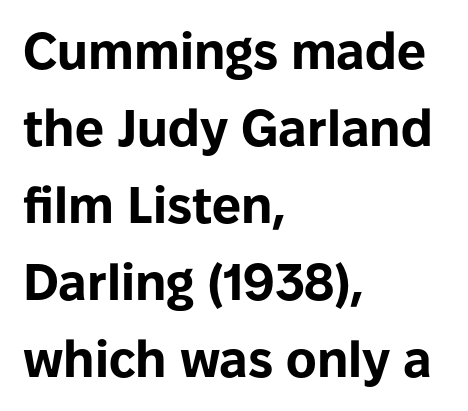
A normal amount of white space separates one row of letters from the next. Short and long lines alike share a common starting point at left. Does the weight exceed regular? Yes, all the way to bold. Is there any slant? The stems are plumb.
